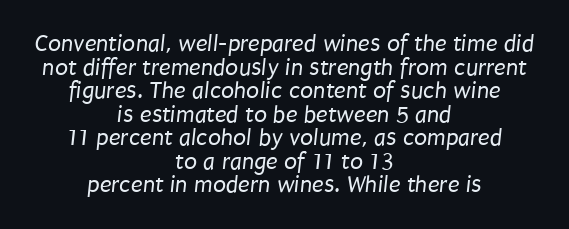
{"bold": "no", "underline": "no", "align": "center", "line_spacing": "tight", "line_spacing_ratio": 0.98, "letter_spacing": "normal", "letter_spacing_em": 0.0, "glyph_px": 24}
